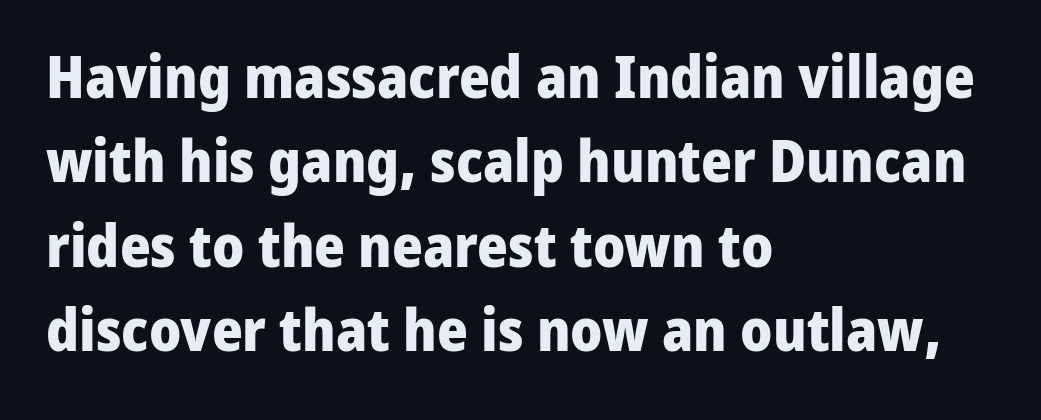
Q: Is the text bold? A: Yes.
Q: Is the text italic (slanted)? A: No, it is upright.
Q: Is the typeface a serif or a sans-serif typeface? A: Sans-serif.
Q: Is the text underlined? A: No.
Q: How is the paragraph aligned? A: Left-aligned.
Q: Is the spacing between letters normal or unusually wide? A: Normal.
Q: Is the spacing between lines tight, normal or loose? A: Normal.
Q: Width (condensed, normal, or wide)? A: Normal.
Q: Stroke contrast? A: Low.
Q: x-height? A: Medium.
Q: Monospaced? A: No.
